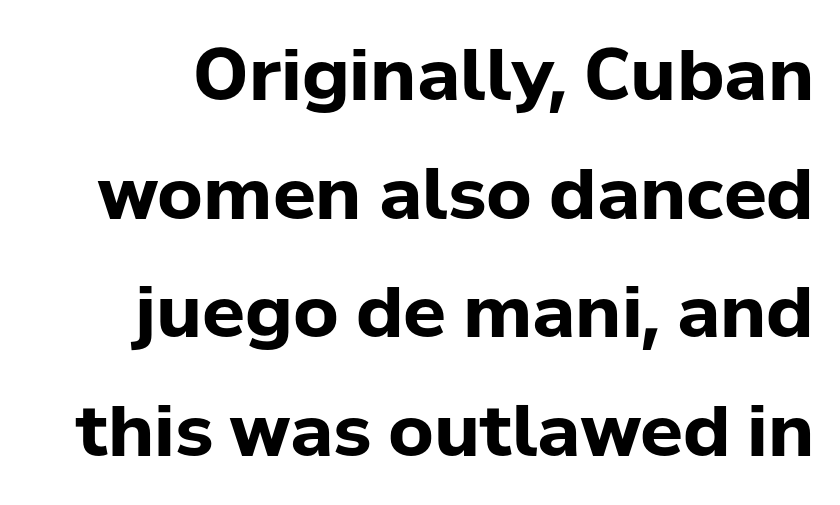
Q: Is the text bold? A: Yes.
Q: Is the text italic (slanted)? A: No, it is upright.
Q: Is the typeface a serif or a sans-serif typeface? A: Sans-serif.
Q: Is the text underlined? A: No.
Q: Is the spacing between letters normal or unusually wide? A: Normal.
Q: Is the spacing between lines tight, normal or loose? A: Normal.
Q: Width (condensed, normal, or wide)? A: Normal.
Q: Stroke contrast? A: Low.
Q: x-height? A: Medium.
Q: Monospaced? A: No.
